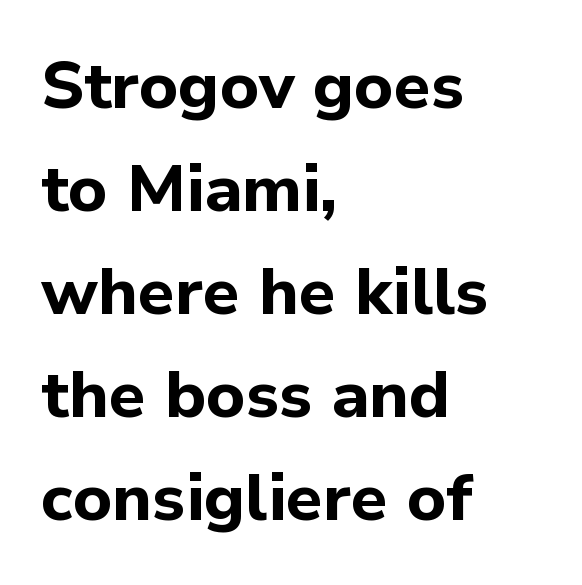
Q: Is the text bold? A: Yes.
Q: Is the text italic (slanted)? A: No, it is upright.
Q: Is the typeface a serif or a sans-serif typeface? A: Sans-serif.
Q: Is the text underlined? A: No.
Q: How is the paragraph aligned? A: Left-aligned.
Q: Is the spacing between letters normal or unusually wide? A: Normal.
Q: Is the spacing between lines tight, normal or loose? A: Normal.
Q: Width (condensed, normal, or wide)? A: Normal.
Q: Stroke contrast? A: Low.
Q: x-height? A: Medium.
Q: Monospaced? A: No.
